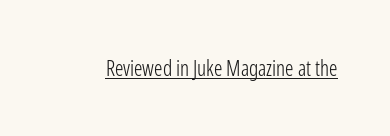
Italic: no, the glyphs are upright roman. You can see a thin bar hugging the bottom of the glyphs. Nothing heavy about these letters — not bold at all. Look at the tracking — it's just the regular setting, nothing added.
